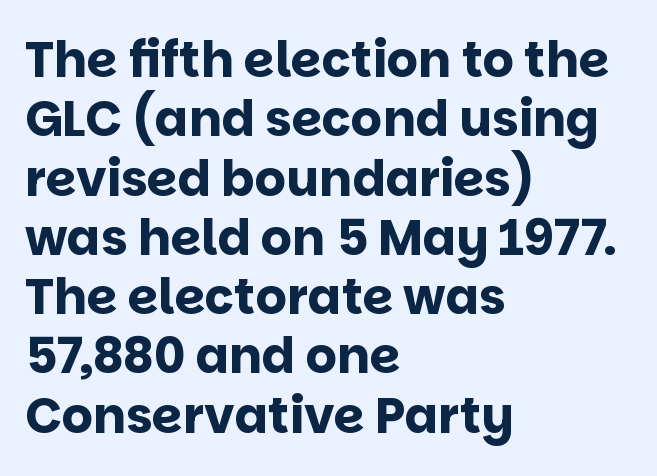
{"serif": "no", "italic": "no", "bold": "yes", "weight": "bold", "width": "normal", "stroke_contrast": "low", "x_height": "large", "monospaced": "no", "underline": "no", "align": "left", "line_spacing_ratio": 1.21, "letter_spacing": "normal", "letter_spacing_em": 0.0, "glyph_px": 49}
